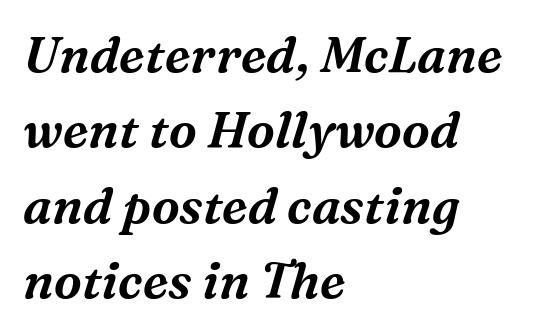
Q: Is the text italic (slanted)? A: Yes, it leans right by about 16 degrees.
Q: Is the typeface a serif or a sans-serif typeface? A: Serif.
Q: Is the text underlined? A: No.
Q: How is the paragraph aligned? A: Left-aligned.
Q: Is the spacing between letters normal or unusually wide? A: Normal.
Q: Is the spacing between lines tight, normal or loose? A: Normal.
Q: Width (condensed, normal, or wide)? A: Normal.
Q: Stroke contrast? A: Medium.
Q: x-height? A: Medium.
Q: Monospaced? A: No.
